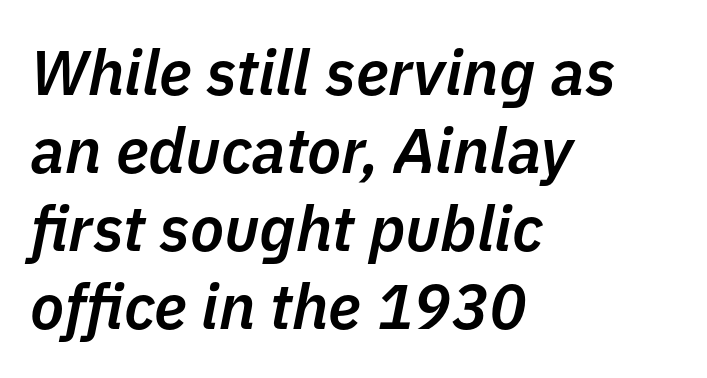
The image shows 63 px semibold type, italic (leaning right); set left-aligned, line spacing 1.24x, normal letter spacing, not underlined; low stroke contrast and a medium x-height.
